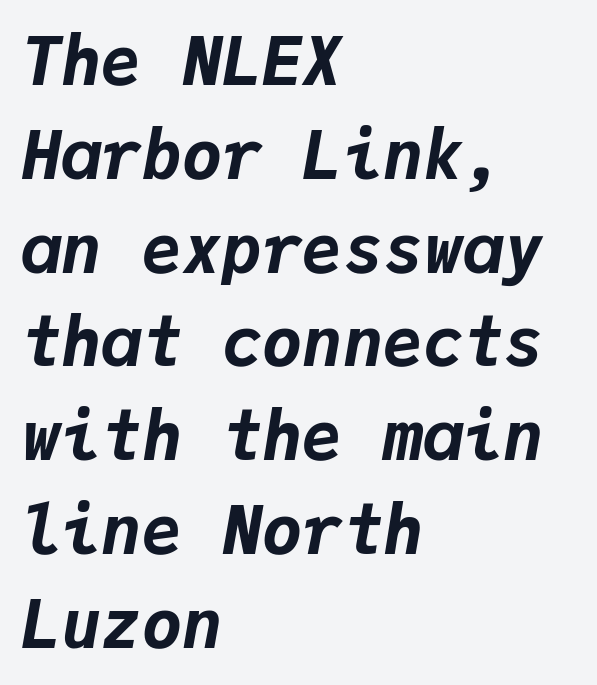
Q: Is the text bold? A: Yes.
Q: Is the text italic (slanted)? A: Yes, it leans right by about 9 degrees.
Q: Is the text underlined? A: No.
Q: How is the paragraph aligned? A: Left-aligned.
Q: Is the spacing between letters normal or unusually wide? A: Normal.
Q: Is the spacing between lines tight, normal or loose? A: Normal.
Q: Width (condensed, normal, or wide)? A: Normal.
Q: Stroke contrast? A: Low.
Q: x-height? A: Medium.
Q: Monospaced? A: Yes.
